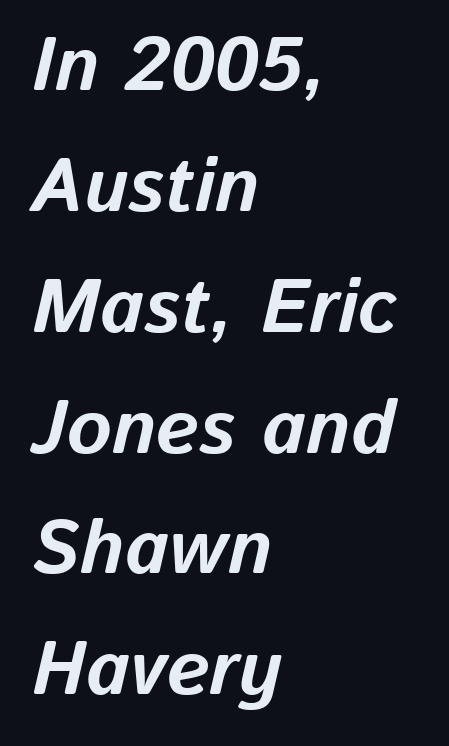
The image shows 76 px bold type, italic (leaning right); set left-aligned, normal line spacing (1.59x), normal letter spacing, not underlined; low stroke contrast and a medium x-height.
